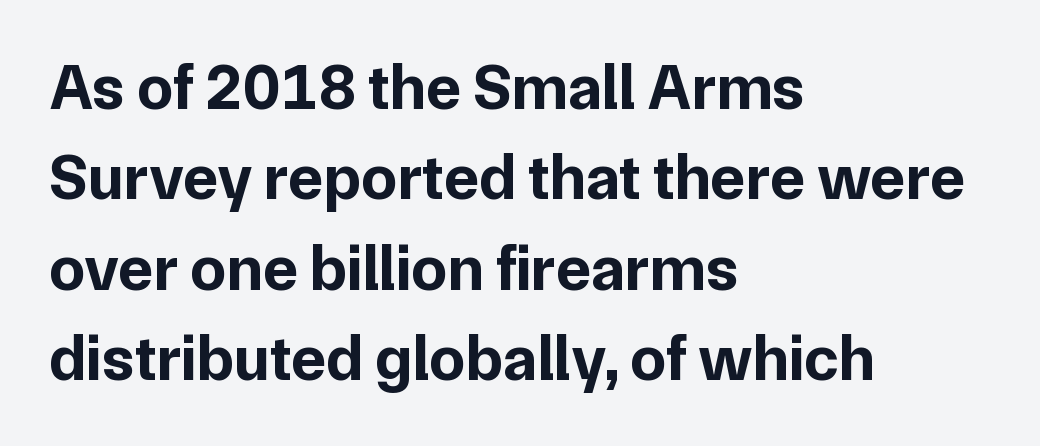
The image shows 65 px bold sans-serif type, upright; set left-aligned, normal line spacing (1.39x), normal letter spacing, not underlined; low stroke contrast and a medium x-height.
